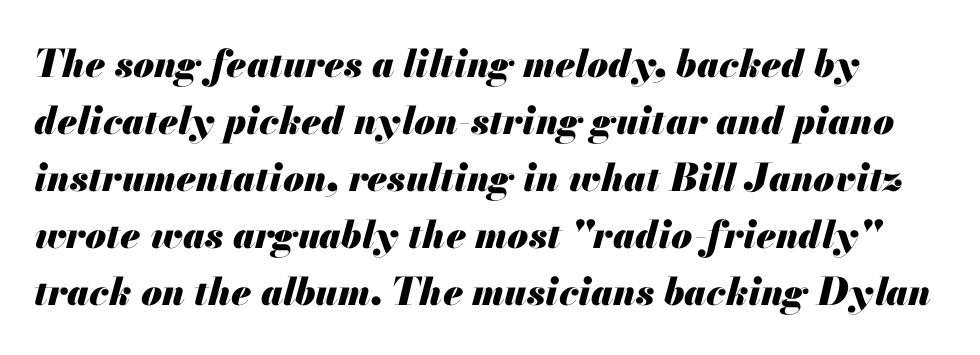
The image shows 38 px heavy type, italic (leaning right); set normal line spacing (1.5x), normal letter spacing, not underlined; medium stroke contrast and a small x-height.
